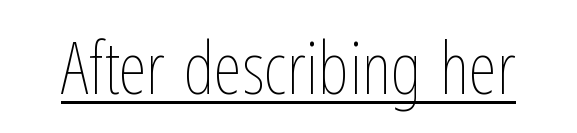
When letters stand straight like this, we call the style roman or upright. A typographer would call this underscored text. Is this a fixed-width face? No — the glyphs have proportional, varying widths. The face used here is rendered with its standard letterfit. Heft: none added — not bold.
